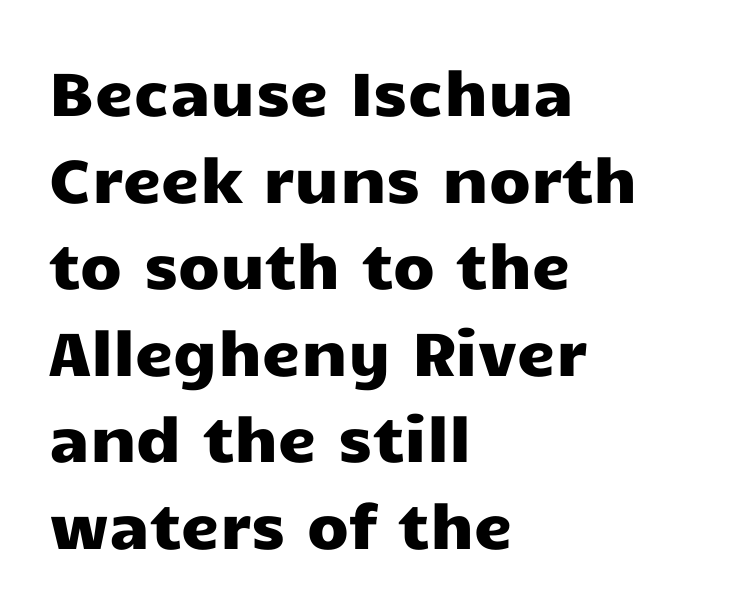
Q: Is the text italic (slanted)? A: No, it is upright.
Q: Is the typeface a serif or a sans-serif typeface? A: Sans-serif.
Q: Is the text underlined? A: No.
Q: How is the paragraph aligned? A: Left-aligned.
Q: Is the spacing between letters normal or unusually wide? A: Normal.
Q: Is the spacing between lines tight, normal or loose? A: Normal.
Q: Width (condensed, normal, or wide)? A: Wide.
Q: Stroke contrast? A: Low.
Q: x-height? A: Medium.
Q: Monospaced? A: No.
